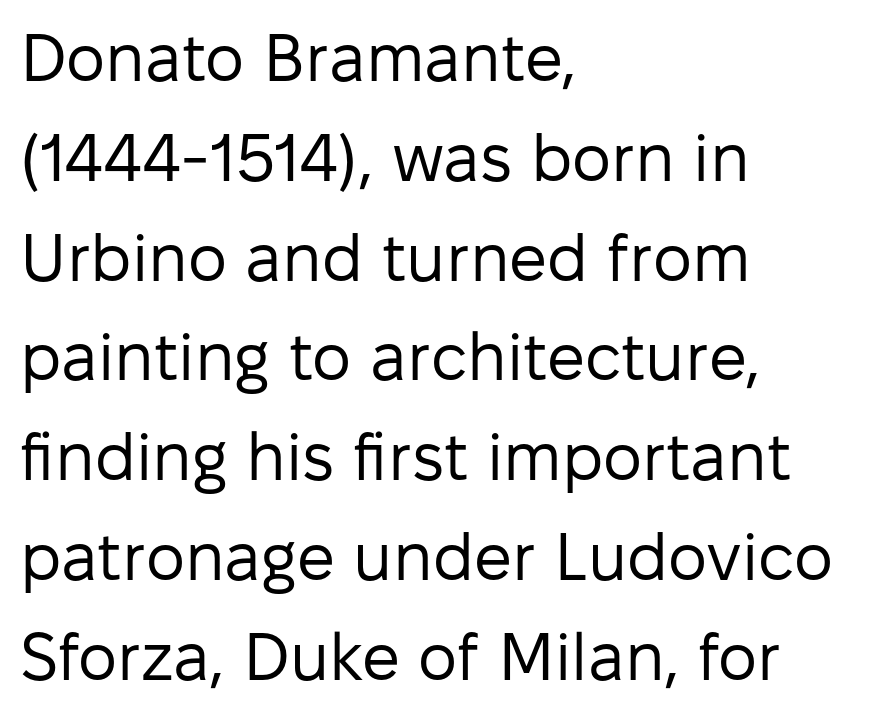
Q: Is the text bold? A: No.
Q: Is the text italic (slanted)? A: No, it is upright.
Q: Is the typeface a serif or a sans-serif typeface? A: Sans-serif.
Q: Is the text underlined? A: No.
Q: How is the paragraph aligned? A: Left-aligned.
Q: Is the spacing between letters normal or unusually wide? A: Normal.
Q: Is the spacing between lines tight, normal or loose? A: Normal.
Q: Width (condensed, normal, or wide)? A: Normal.
Q: Stroke contrast? A: Low.
Q: x-height? A: Medium.
Q: Monospaced? A: No.
